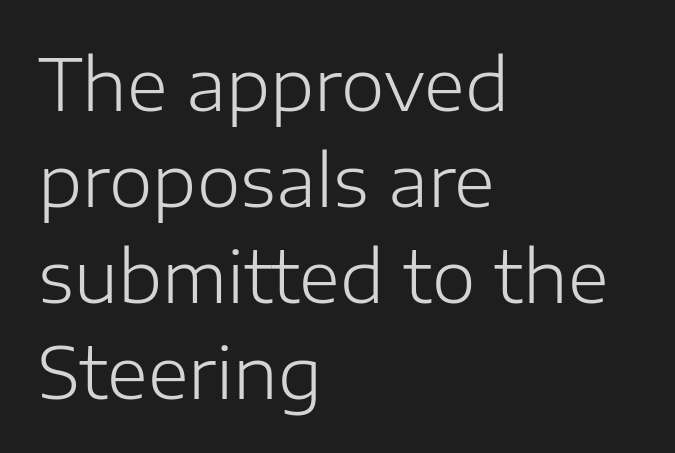
Q: Is the text bold? A: No.
Q: Is the text italic (slanted)? A: No, it is upright.
Q: Is the typeface a serif or a sans-serif typeface? A: Sans-serif.
Q: Is the text underlined? A: No.
Q: How is the paragraph aligned? A: Left-aligned.
Q: Is the spacing between letters normal or unusually wide? A: Normal.
Q: Is the spacing between lines tight, normal or loose? A: Normal.
Q: Width (condensed, normal, or wide)? A: Normal.
Q: Stroke contrast? A: Low.
Q: x-height? A: Medium.
Q: Monospaced? A: No.
